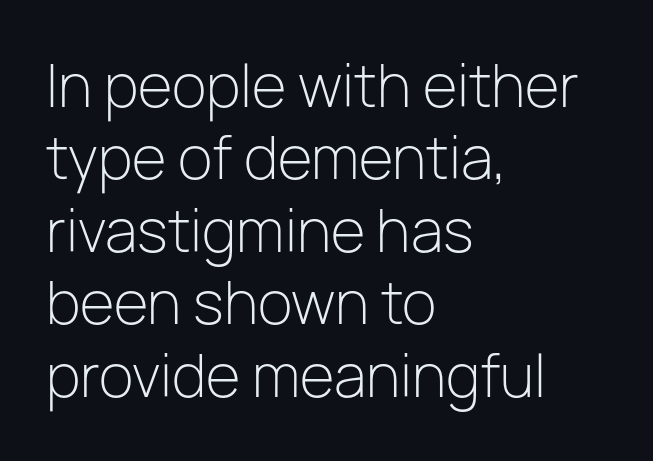
All the whitespace from short lines collects on the right. Nothing heavy about these letters — not bold at all. Looks like regular typesetting: each glyph gets only the width it needs. The foot of each line stays bare and open.
